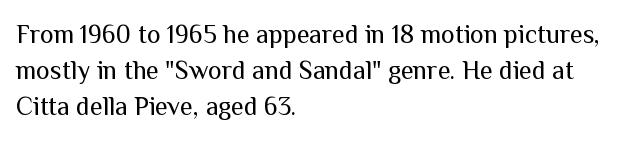
Teacher's note: observe the even left margin — that is flush-left alignment. Students, note that the glyphs here touch the page at normal intervals. Do the letters lean? They stand straight. Descenders hang freely into open space. Stem width sits at or under what a default text font uses.
